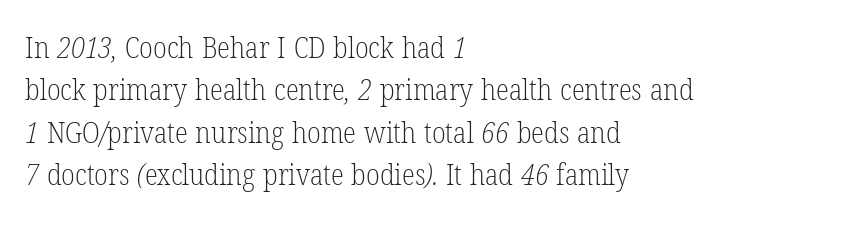
Q: Is the text bold? A: No.
Q: Is the typeface a serif or a sans-serif typeface? A: Serif.
Q: Is the text underlined? A: No.
Q: How is the paragraph aligned? A: Left-aligned.
Q: Is the spacing between letters normal or unusually wide? A: Normal.
Q: Is the spacing between lines tight, normal or loose? A: Normal.
Q: Width (condensed, normal, or wide)? A: Condensed.
Q: Stroke contrast? A: Low.
Q: x-height? A: Medium.
Q: Monospaced? A: No.
